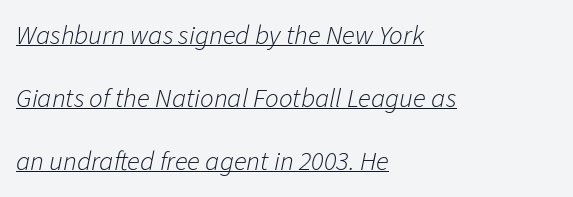
The image shows 27 px text type, italic (leaning right); set left-aligned, loose line spacing (2.33x), normal letter spacing, underlined.
